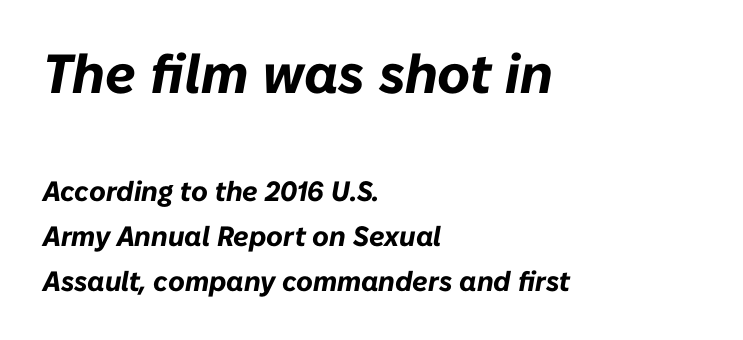
The image shows 55 px bold type, italic (leaning right); set left-aligned, normal line spacing (1.6x), normal letter spacing, not underlined; the first (top) block is 1.96x larger; low stroke contrast and a medium x-height.
